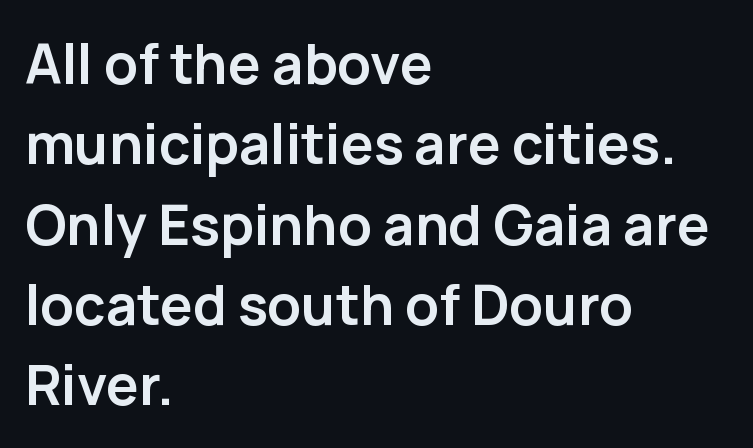
In terms of letterform style, serifs are entirely absent. Bare-footed words on every line. You could not count columns in this text — the font is proportionally spaced. The letters stand upright; this is a roman face. A normal amount of white space separates one row of letters from the next.
